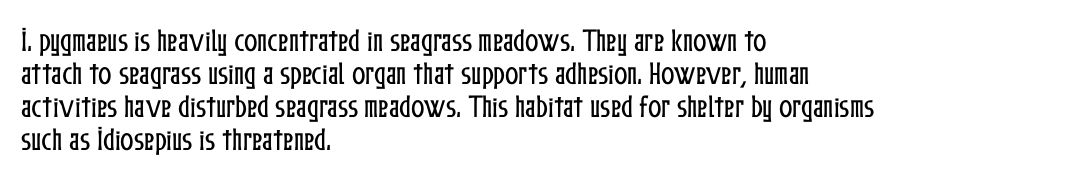
Q: Is the text italic (slanted)? A: No, it is upright.
Q: Is the text underlined? A: No.
Q: How is the paragraph aligned? A: Left-aligned.
Q: Is the spacing between letters normal or unusually wide? A: Normal.
Q: Is the spacing between lines tight, normal or loose? A: Normal.
